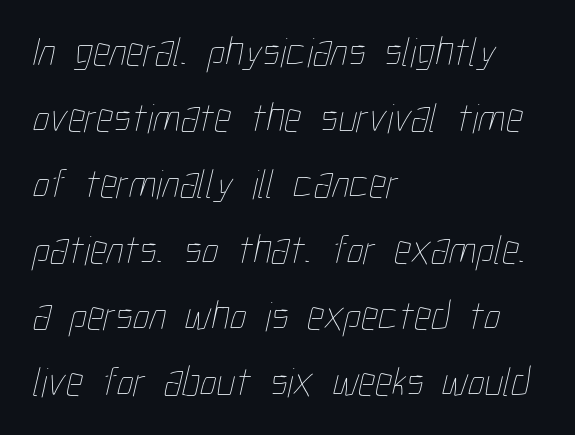
Q: Is the text bold? A: No.
Q: Is the text underlined? A: No.
Q: How is the paragraph aligned? A: Left-aligned.
Q: Is the spacing between letters normal or unusually wide? A: Normal.
Q: Is the spacing between lines tight, normal or loose? A: Normal.
Q: Width (condensed, normal, or wide)? A: Condensed.
Q: Stroke contrast? A: Low.
Q: x-height? A: Medium.
Q: Monospaced? A: No.
